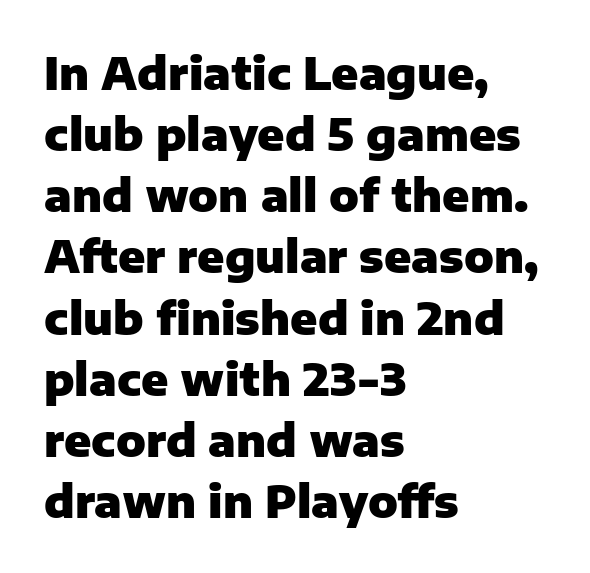
Q: Is the text bold? A: Yes.
Q: Is the text italic (slanted)? A: No, it is upright.
Q: Is the typeface a serif or a sans-serif typeface? A: Sans-serif.
Q: Is the text underlined? A: No.
Q: How is the paragraph aligned? A: Left-aligned.
Q: Is the spacing between letters normal or unusually wide? A: Normal.
Q: Is the spacing between lines tight, normal or loose? A: Normal.
Q: Width (condensed, normal, or wide)? A: Normal.
Q: Stroke contrast? A: Low.
Q: x-height? A: Medium.
Q: Monospaced? A: No.
